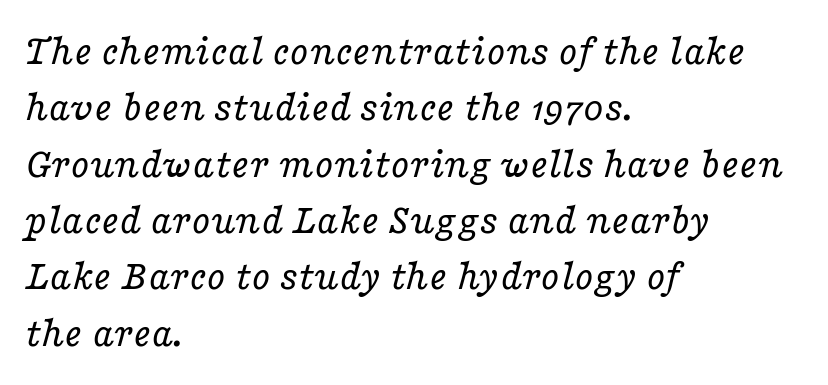
The image shows 43 px regular-weight, wide serif type, italic (leaning right); set left-aligned, normal line spacing (1.31x), normal letter spacing, not underlined; low stroke contrast and a medium x-height.
